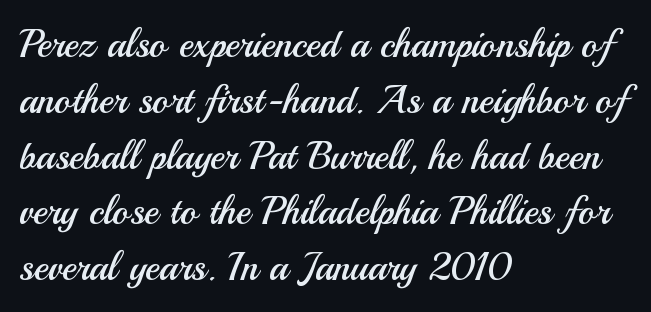
No letter is thick-stroked: the sample isn't bold. The rendering shows plain stroke endings on the letterforms — a sans-serif design. The rag falls on the right side of this text block. Do the characters align in a grid? No, the font is proportional. Compared with typical body copy, the letter spacing here is the same. Quick note: underline off.
